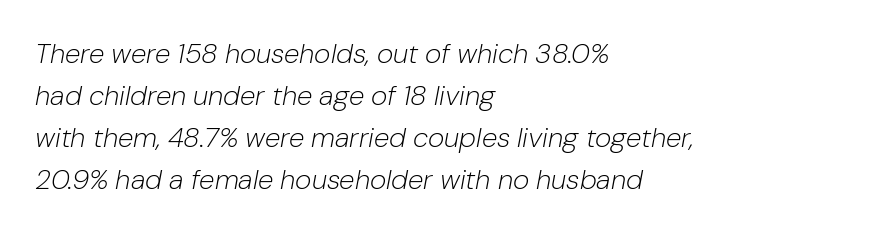
The image shows 28 px light type, italic (leaning right); set left-aligned, normal line spacing (1.5x), normal letter spacing, not underlined; low stroke contrast and a medium x-height.
